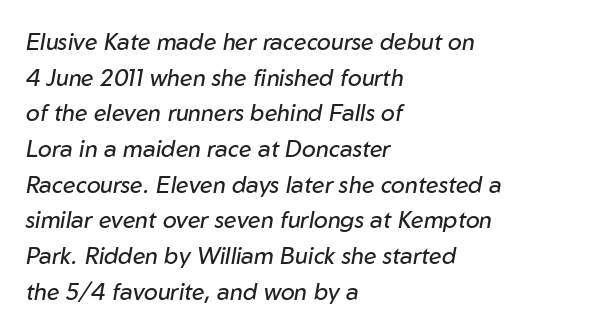
The image shows 23 px text type, italic (leaning right); set left-aligned, normal line spacing (1.55x), normal letter spacing, not underlined.
